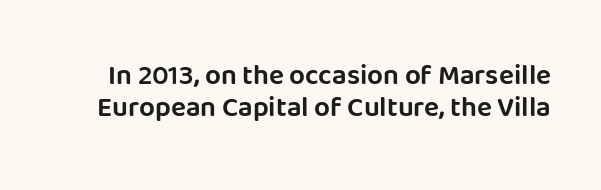
The letters advance in unequal steps, a hallmark of proportional type. The baseline area is clear. No feet cap the strokes, marking this as sans-serif type. In terms of letterspacing, this is plain default setting. Successive baselines arrive quickly, one right under another. A roman cut, with each character standing at attention.
